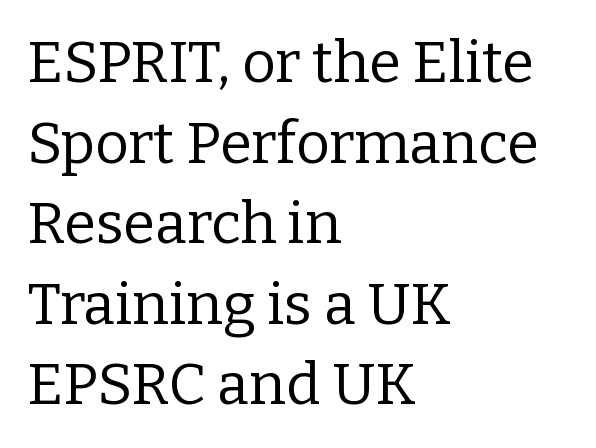
Stroke mass is kept to a normal reading level or below. Old-style or modern, the face here clearly has serifs. Line beginnings align vertically; line endings do not. Type without underlining. The vertical gap from one line to the next is medium. Looks like regular typesetting: each glyph gets only the width it needs.
